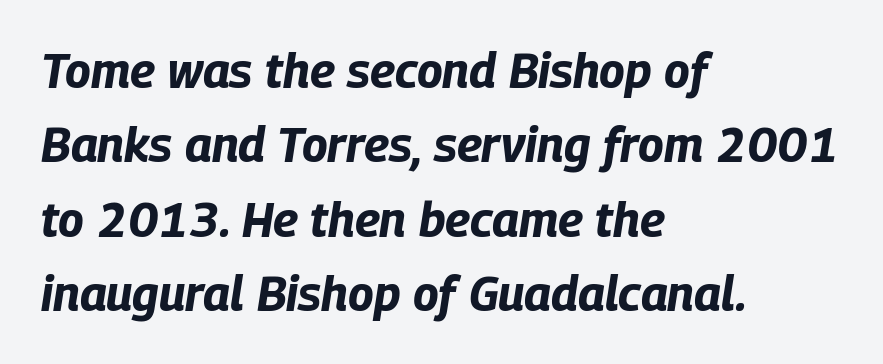
{"italic": "yes", "lean": "right", "slant_degrees": 9, "bold": "yes", "weight": "bold", "width": "condensed", "stroke_contrast": "low", "x_height": "large", "monospaced": "no", "underline": "no", "align": "left", "line_spacing": "normal", "line_spacing_ratio": 1.55, "letter_spacing": "normal", "letter_spacing_em": 0.0, "glyph_px": 48}
